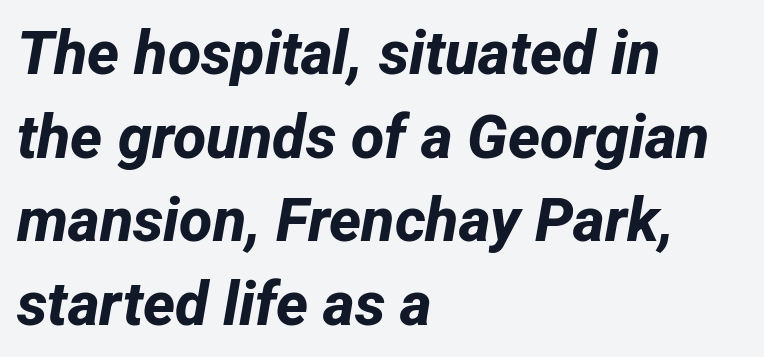
{"serif": "no", "bold": "yes", "weight": "bold", "width": "normal", "stroke_contrast": "low", "x_height": "medium", "monospaced": "no", "underline": "no", "align": "left", "line_spacing": "normal", "line_spacing_ratio": 1.37, "letter_spacing": "normal", "letter_spacing_em": 0.0, "glyph_px": 61}
